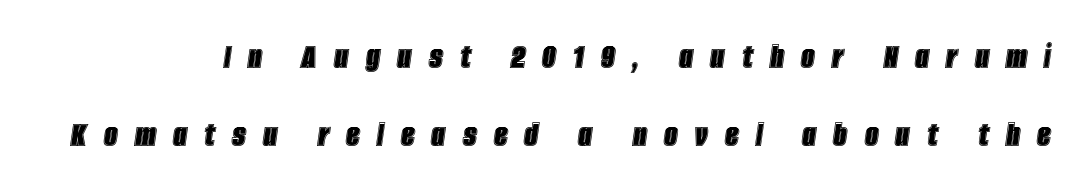
Q: Is the text italic (slanted)? A: Yes, it leans right by about 8 degrees.
Q: Is the text underlined? A: No.
Q: Is the spacing between letters normal or unusually wide? A: Unusually wide.
Q: Is the spacing between lines tight, normal or loose? A: Loose.
Q: Width (condensed, normal, or wide)? A: Condensed.
Q: x-height? A: Large.
Q: Monospaced? A: No.
